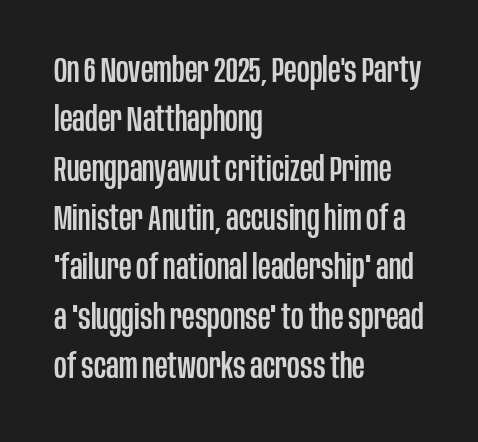
Layout note: lines flush left. The space beneath each line is pristine and unruled. Proportional: the letters do not fall into vertical columns. Check where the strokes stop: nothing finishes them off — pure sans.
